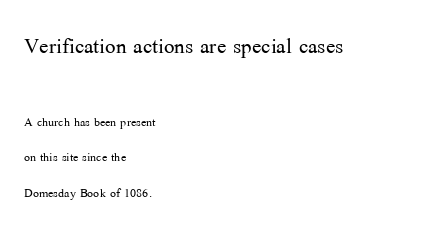
The image shows 28 px light serif type, upright; set left-aligned, loose line spacing (2.22x), normal letter spacing, not underlined; the first (top) block is 1.75x larger; medium stroke contrast and a medium x-height.
